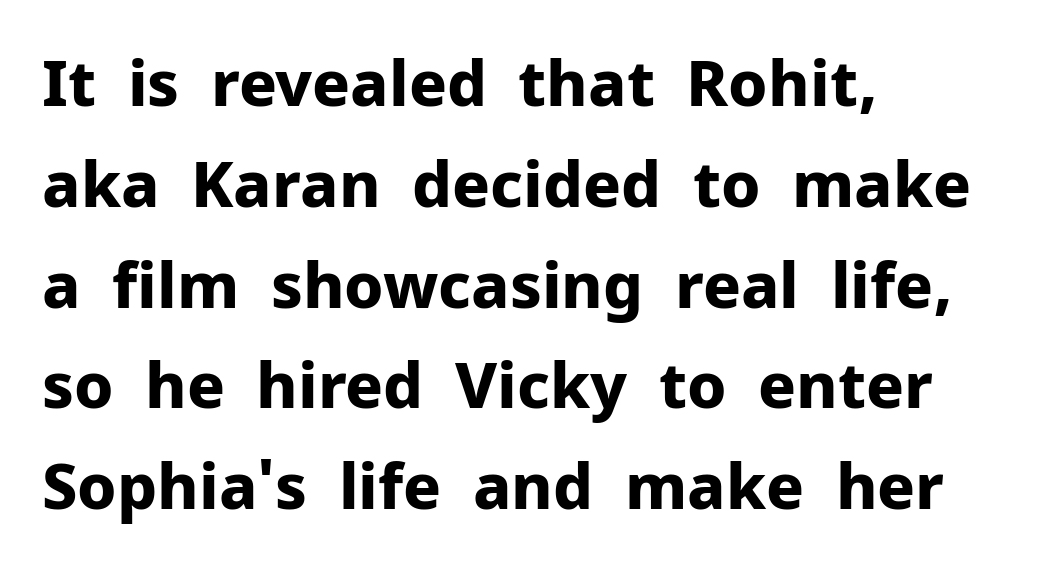
Q: Is the text bold? A: Yes.
Q: Is the text italic (slanted)? A: No, it is upright.
Q: Is the typeface a serif or a sans-serif typeface? A: Sans-serif.
Q: Is the text underlined? A: No.
Q: How is the paragraph aligned? A: Left-aligned.
Q: Is the spacing between letters normal or unusually wide? A: Normal.
Q: Is the spacing between lines tight, normal or loose? A: Normal.
Q: Width (condensed, normal, or wide)? A: Normal.
Q: Stroke contrast? A: Low.
Q: x-height? A: Medium.
Q: Monospaced? A: No.
